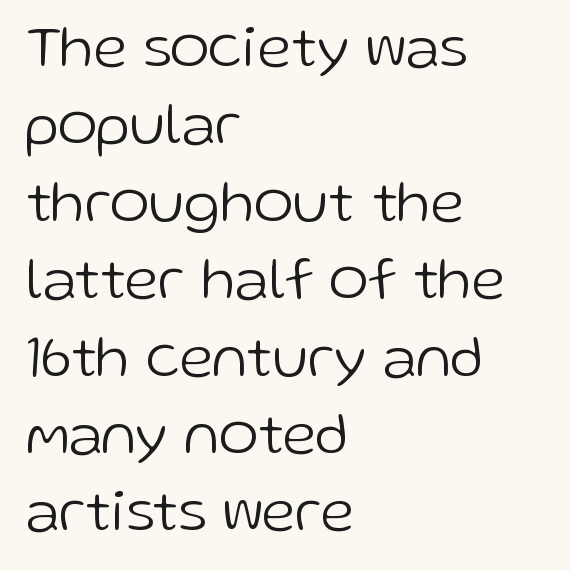
{"serif": "no", "italic": "no", "bold": "no", "weight": "light", "width": "normal", "stroke_contrast": "low", "x_height": "medium", "monospaced": "no", "underline": "no", "align": "left", "line_spacing": "normal", "line_spacing_ratio": 1.29, "letter_spacing": "normal", "letter_spacing_em": 0.0, "glyph_px": 60}
